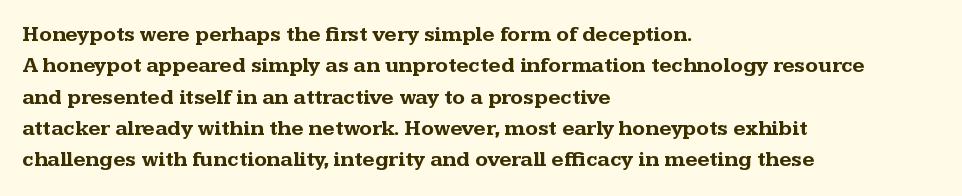
{"italic": "no", "bold": "yes", "underline": "no", "align": "left", "line_spacing": "normal", "line_spacing_ratio": 1.49, "letter_spacing": "normal", "letter_spacing_em": 0.0, "glyph_px": 21}
